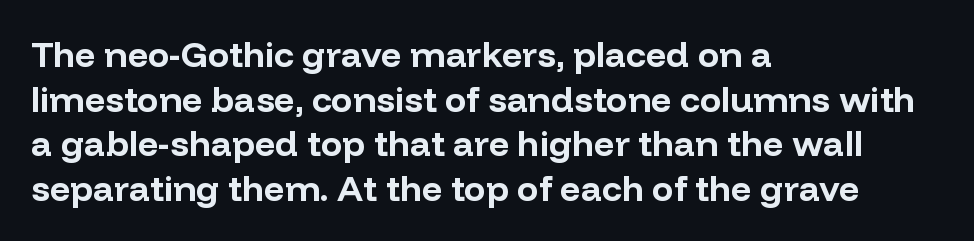
This sample uses plain, unmodified letter spacing. Horizontal alignment here is leftward, the default for most running prose. Varying glyph widths throughout — classic text-font behaviour. The gap between lines stays unmarked. Tall strokes in this sample are plumb rather than angled.
